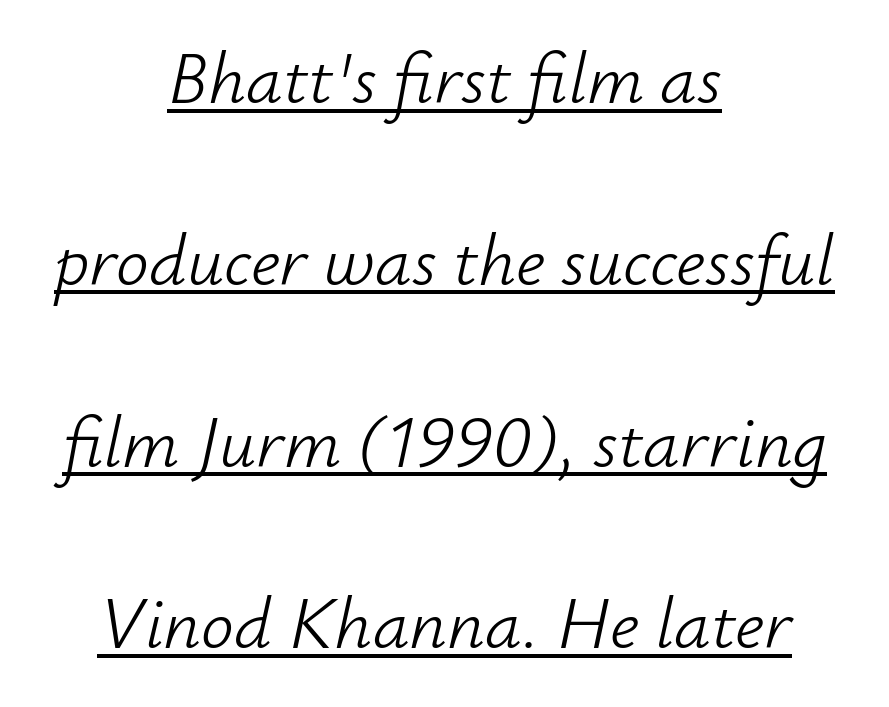
The image shows 73 px light type, italic (leaning right); set centered, loose line spacing (2.49x), normal letter spacing, underlined; low stroke contrast and a small x-height.
